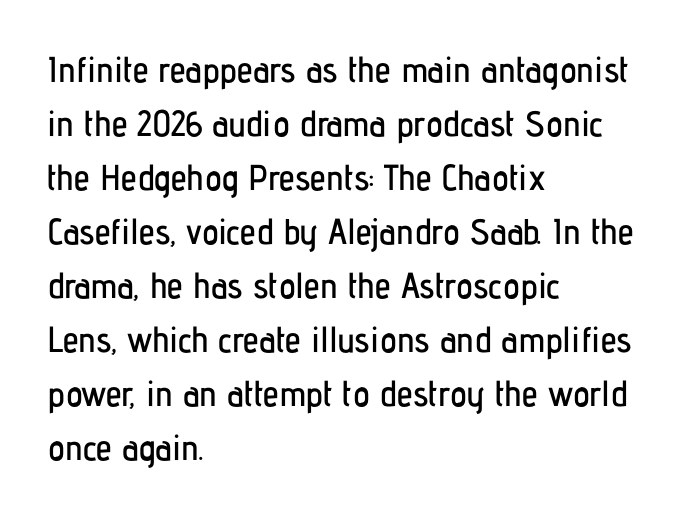
This block has exactly the height ordinary leading produces. The typeface chosen for these lines omits serifs. In terms of letterspacing, this is plain default setting. Rule under the text: the space is simply empty. Note the varied advance widths — an 'i' is clearly narrower than an 'm'.
